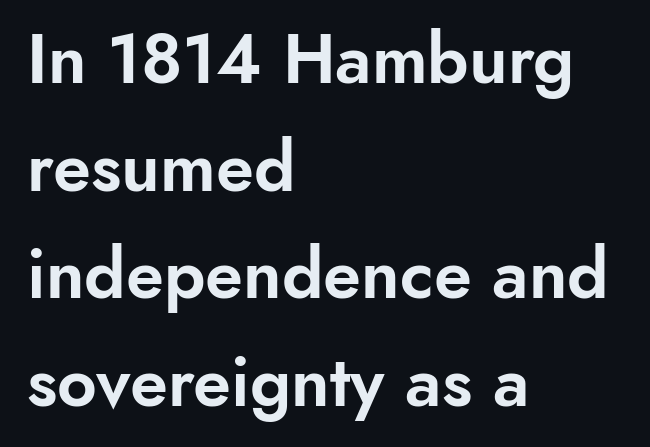
Q: Is the text italic (slanted)? A: No, it is upright.
Q: Is the typeface a serif or a sans-serif typeface? A: Sans-serif.
Q: Is the text underlined? A: No.
Q: How is the paragraph aligned? A: Left-aligned.
Q: Is the spacing between letters normal or unusually wide? A: Normal.
Q: Is the spacing between lines tight, normal or loose? A: Normal.
Q: Width (condensed, normal, or wide)? A: Normal.
Q: Stroke contrast? A: Low.
Q: x-height? A: Small.
Q: Monospaced? A: No.
